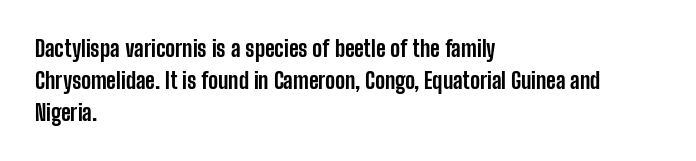
The image shows 22 px bold type, upright; set left-aligned, normal line spacing (1.45x), normal letter spacing, not underlined.
